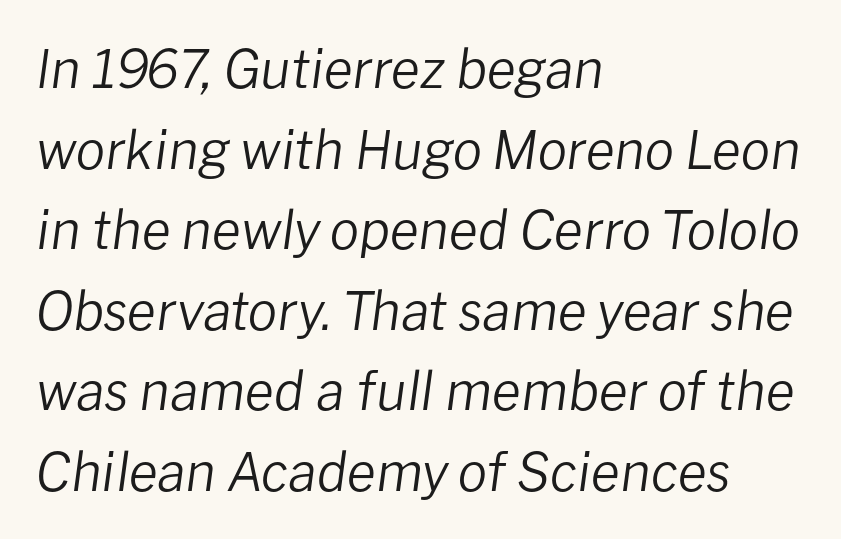
{"italic": "yes", "lean": "right", "slant_degrees": 8, "bold": "no", "weight": "regular", "width": "normal", "stroke_contrast": "low", "x_height": "medium", "monospaced": "no", "underline": "no", "align": "left", "line_spacing": "normal", "line_spacing_ratio": 1.52, "letter_spacing": "normal", "letter_spacing_em": 0.0, "glyph_px": 53}
